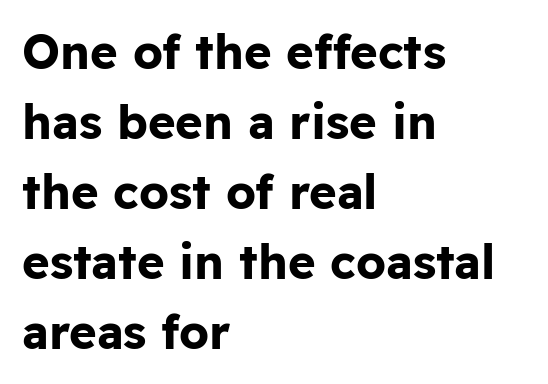
Every row of glyphs begins at an identical x-position on the left. Does the lettering tilt? It doesn't — this is upright. Heft: maximum for text — a bold. Descenders are the only things crossing below the line. Check where the strokes stop: nothing finishes them off — pure sans. Short note: letters normally spaced.
